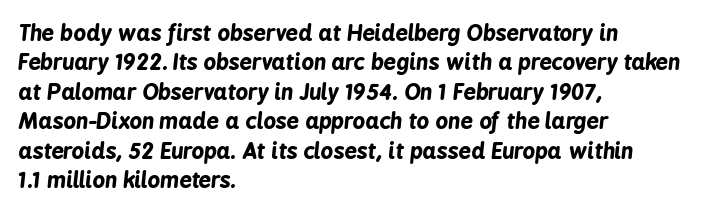
On the weight axis this lands at bold, roughly 700. Quick note: italic. The line texture is even and compact thanks to regular tracking. Underline: absent. The line-height multiplier appears to be the usual default. Does the copy run flush right? No — it runs flush left.
